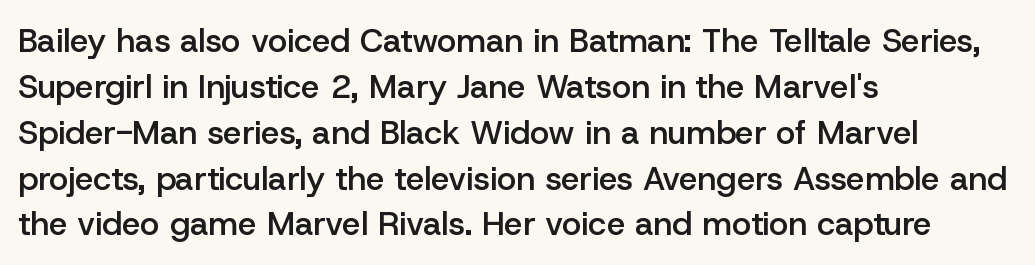
The image shows 33 px semibold sans-serif type, upright; set left-aligned, normal line spacing (1.39x), normal letter spacing, not underlined; low stroke contrast and a medium x-height.
